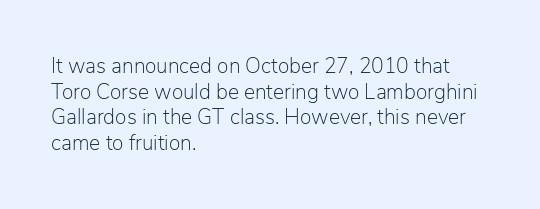
Does extra space separate the letters? No, they use regular spacing. The passage is arranged the way most books set body copy — flush left. The area under the type is left untouched. The face looks like a standard text weight, possibly lighter. Notice how the stems are strictly vertical — no italics here.
